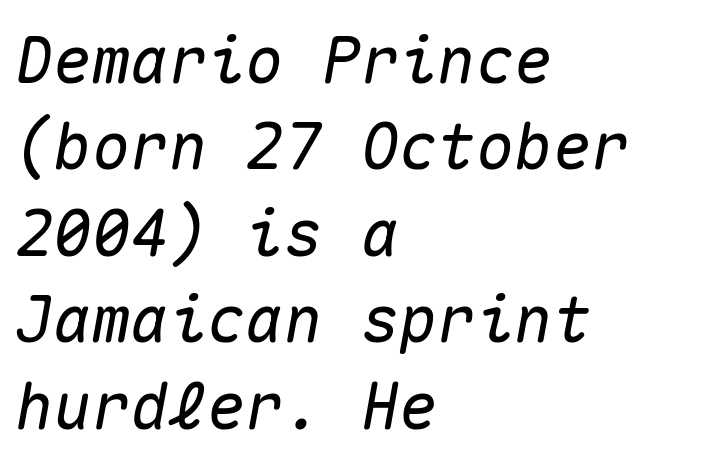
The image shows 64 px text type, italic (leaning right), monospaced; set left-aligned, normal line spacing (1.35x), normal letter spacing, not underlined; medium stroke contrast and a medium x-height.
